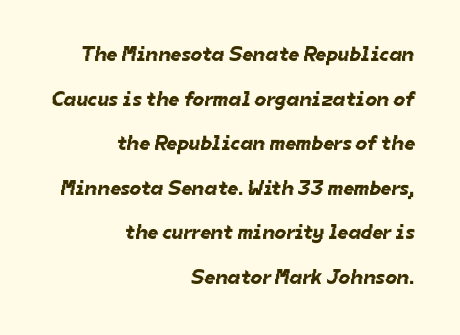
The block of text is sparse from top to bottom, with ample space between rows. The compositor pushed each line to the right boundary. Descender tails drop into unmarked territory. Tracking value appears to be zero — textbook default spacing.
